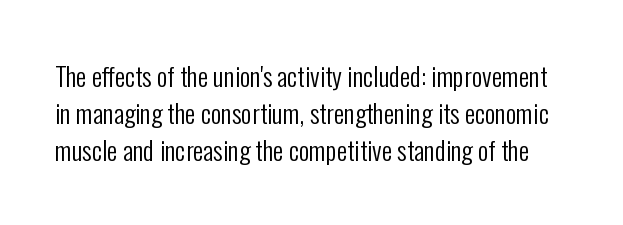
{"italic": "no", "bold": "no", "underline": "no", "line_spacing": "normal", "line_spacing_ratio": 1.43, "letter_spacing": "normal", "letter_spacing_em": 0.0, "glyph_px": 26}
